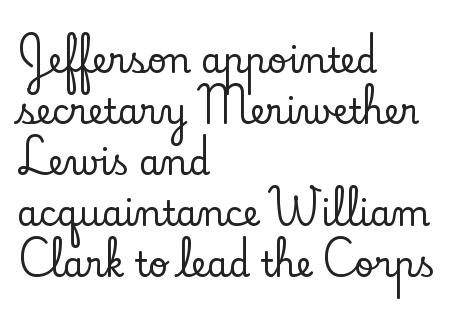
{"serif": "yes", "italic": "no", "width": "normal", "stroke_contrast": "low", "x_height": "small", "monospaced": "no", "underline": "no", "align": "left", "line_spacing": "normal", "line_spacing_ratio": 1.5, "letter_spacing": "normal", "letter_spacing_em": 0.0, "glyph_px": 34}
